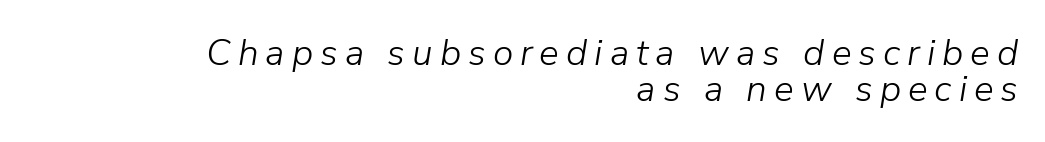
Looks like regular typesetting: each glyph gets only the width it needs. The foot of each line stays bare and open. Designer's note — italics engaged. Short and long lines alike share a common ending point at right.
